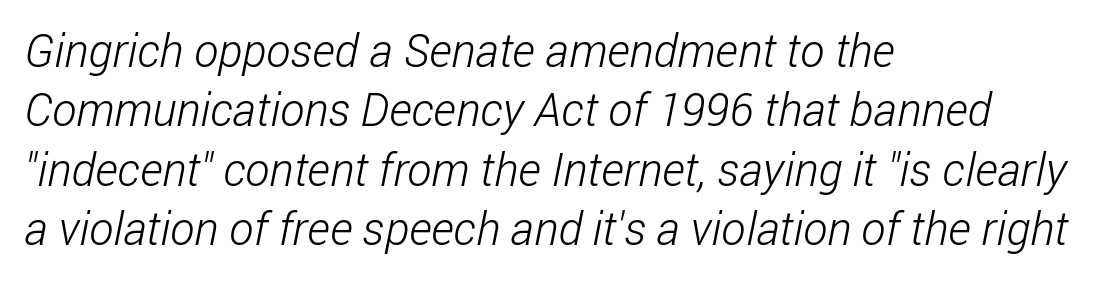
{"serif": "no", "bold": "no", "weight": "light", "width": "condensed", "stroke_contrast": "low", "x_height": "medium", "monospaced": "no", "underline": "no", "align": "left", "line_spacing": "normal", "line_spacing_ratio": 1.29, "letter_spacing": "normal", "letter_spacing_em": 0.0, "glyph_px": 46}
